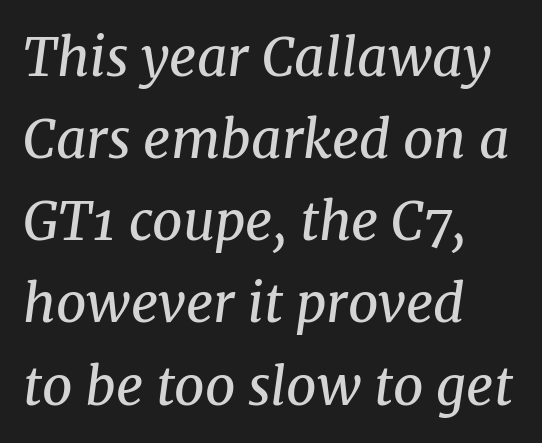
{"serif": "yes", "italic": "yes", "lean": "right", "slant_degrees": 8, "bold": "no", "weight": "regular", "width": "normal", "stroke_contrast": "medium", "x_height": "medium", "monospaced": "no", "underline": "no", "align": "left", "line_spacing": "normal", "line_spacing_ratio": 1.55, "letter_spacing": "normal", "letter_spacing_em": 0.0, "glyph_px": 53}
